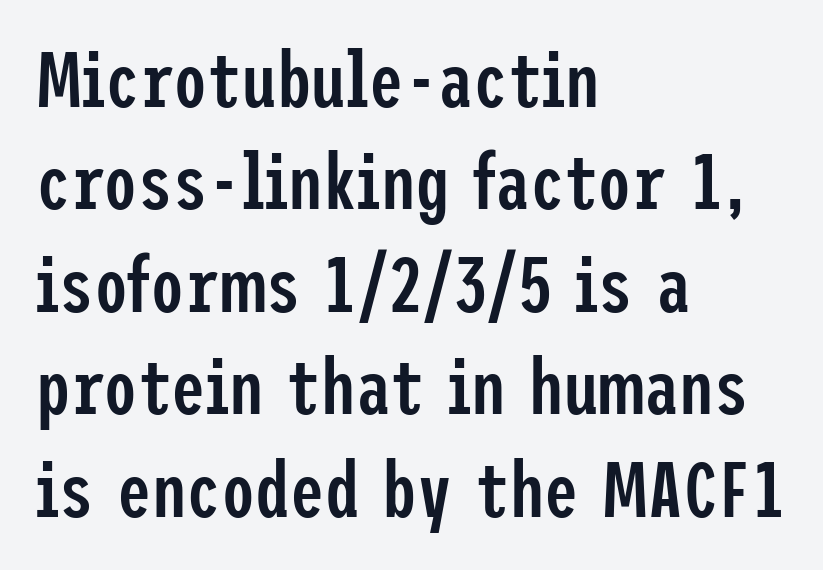
Is this a sans? Yes — the strokes have no serifs. The space between consecutive lines is moderate. Does the copy run flush right? No — it runs flush left. Look at the stroke-to-counter ratio: somewhat heavy, a semibold.
